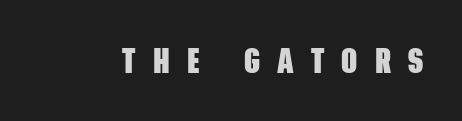
The image shows 35 px heavy, condensed sans-serif type; set unusually wide letter spacing (+0.49 em), not underlined; low stroke contrast and a large x-height.
